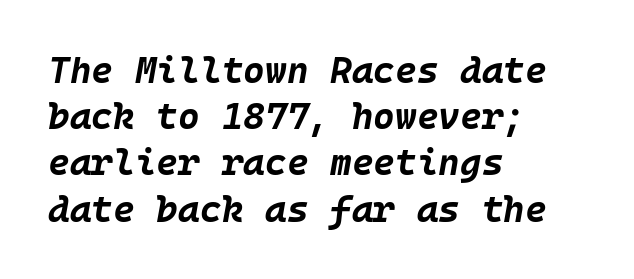
The image shows 37 px bold type, italic (leaning right); set left-aligned, normal line spacing (1.25x), normal letter spacing, not underlined; low stroke contrast and a large x-height.
